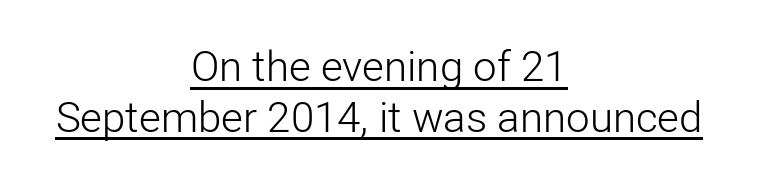
Q: Is the text bold? A: No.
Q: Is the text italic (slanted)? A: No, it is upright.
Q: Is the typeface a serif or a sans-serif typeface? A: Sans-serif.
Q: Is the text underlined? A: Yes.
Q: How is the paragraph aligned? A: Centered.
Q: Is the spacing between letters normal or unusually wide? A: Normal.
Q: Width (condensed, normal, or wide)? A: Normal.
Q: Stroke contrast? A: Low.
Q: x-height? A: Medium.
Q: Monospaced? A: No.
